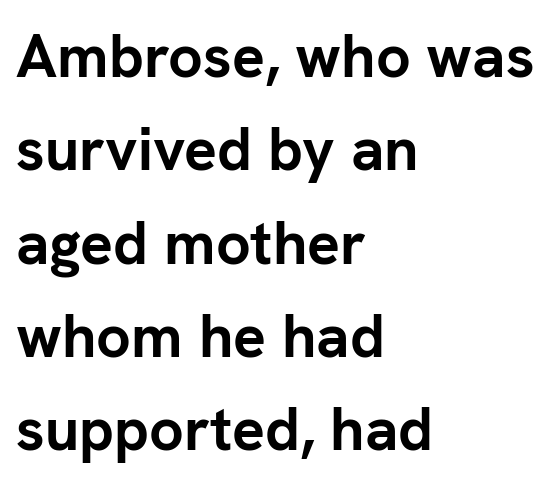
Q: Is the text bold? A: Yes.
Q: Is the text italic (slanted)? A: No, it is upright.
Q: Is the typeface a serif or a sans-serif typeface? A: Sans-serif.
Q: Is the text underlined? A: No.
Q: How is the paragraph aligned? A: Left-aligned.
Q: Is the spacing between letters normal or unusually wide? A: Normal.
Q: Is the spacing between lines tight, normal or loose? A: Normal.
Q: Width (condensed, normal, or wide)? A: Normal.
Q: Stroke contrast? A: Low.
Q: x-height? A: Medium.
Q: Monospaced? A: No.
